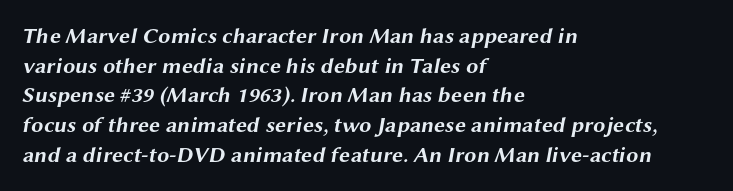
{"bold": "yes", "underline": "no", "align": "left", "line_spacing": "normal", "line_spacing_ratio": 1.35, "letter_spacing": "normal", "letter_spacing_em": 0.0, "glyph_px": 22}
